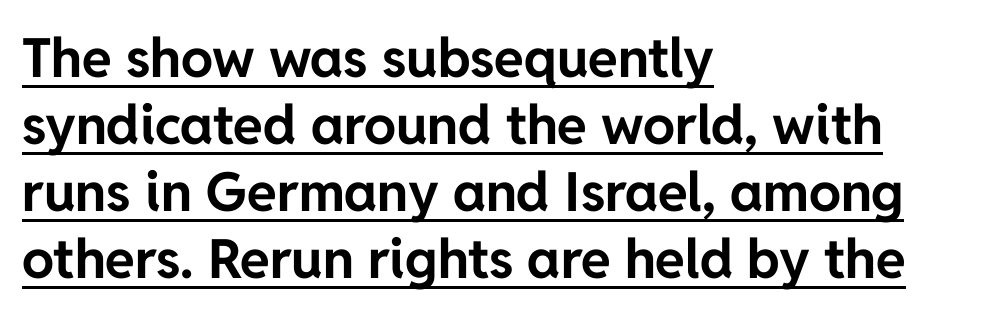
Q: Is the text bold? A: Yes.
Q: Is the text italic (slanted)? A: No, it is upright.
Q: Is the typeface a serif or a sans-serif typeface? A: Sans-serif.
Q: Is the text underlined? A: Yes.
Q: How is the paragraph aligned? A: Left-aligned.
Q: Is the spacing between letters normal or unusually wide? A: Normal.
Q: Width (condensed, normal, or wide)? A: Normal.
Q: Stroke contrast? A: Low.
Q: x-height? A: Medium.
Q: Monospaced? A: No.
